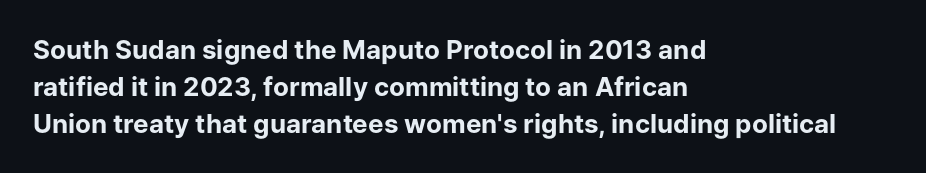
The image shows 26 px bold type, upright; set left-aligned, normal line spacing (1.42x), normal letter spacing, not underlined.
